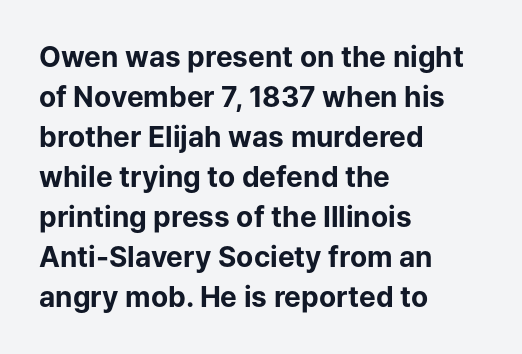
The image shows 28 px bold sans-serif type, upright; set left-aligned, normal line spacing (1.43x), normal letter spacing, not underlined; low stroke contrast and a medium x-height.
